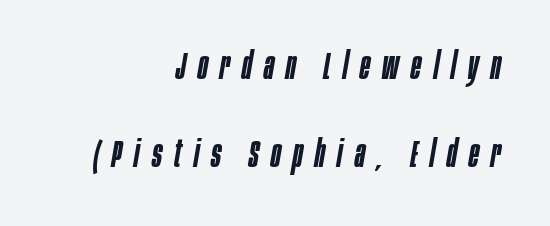
{"italic": "yes", "lean": "right", "slant_degrees": 10, "bold": "semi", "weight": "semibold", "width": "condensed", "stroke_contrast": "low", "x_height": "large", "monospaced": "no", "underline": "no", "align": "right", "line_spacing": "loose", "line_spacing_ratio": 2.38, "letter_spacing": "wide", "letter_spacing_em": 0.33, "glyph_px": 37}
